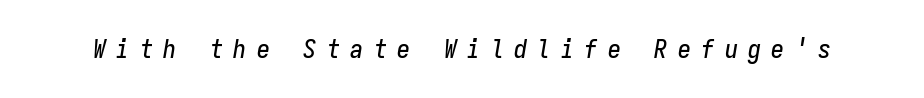
Q: Is the text italic (slanted)? A: Yes, it leans right by about 9 degrees.
Q: Is the text underlined? A: No.
Q: Is the spacing between letters normal or unusually wide? A: Unusually wide.
